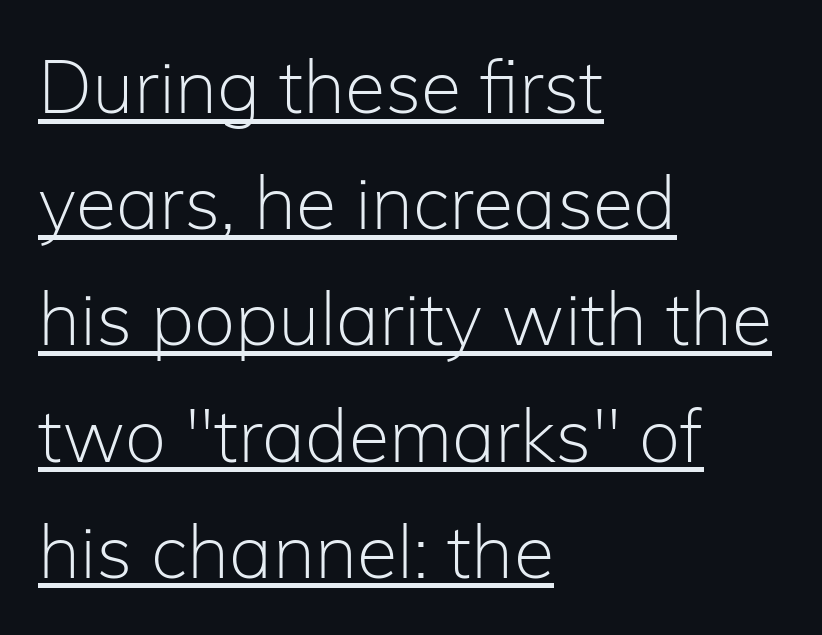
{"serif": "no", "italic": "no", "bold": "no", "weight": "light", "width": "normal", "stroke_contrast": "low", "x_height": "medium", "monospaced": "no", "underline": "yes", "align": "left", "line_spacing": "normal", "line_spacing_ratio": 1.57, "letter_spacing": "normal", "letter_spacing_em": 0.0, "glyph_px": 74}
